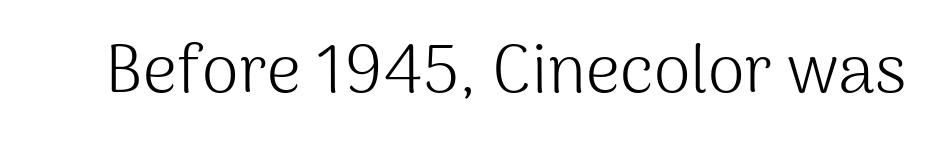
The image shows 67 px light sans-serif type, upright; set normal letter spacing, not underlined; medium stroke contrast and a medium x-height.
